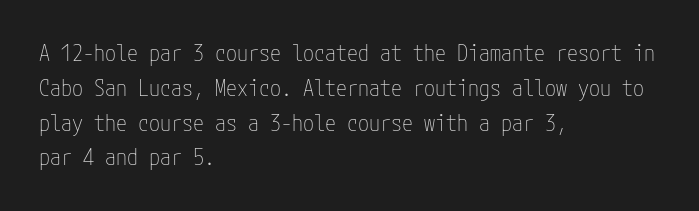
Q: Is the text bold? A: No.
Q: Is the text italic (slanted)? A: No, it is upright.
Q: Is the text underlined? A: No.
Q: How is the paragraph aligned? A: Left-aligned.
Q: Is the spacing between letters normal or unusually wide? A: Normal.
Q: Is the spacing between lines tight, normal or loose? A: Normal.
